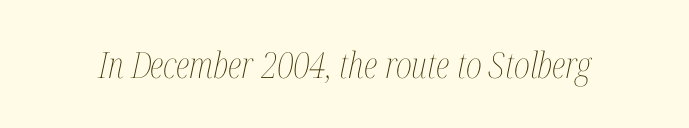
The image shows 36 px thin, condensed type, italic (leaning right); set normal letter spacing, not underlined; medium stroke contrast and a medium x-height.
